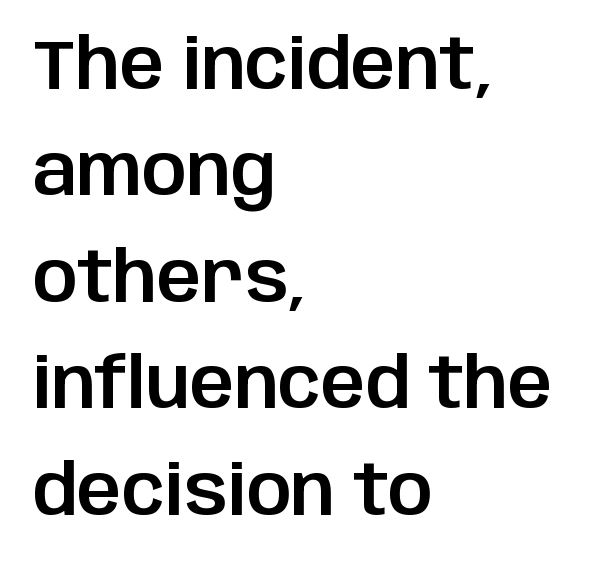
{"serif": "no", "italic": "no", "width": "normal", "stroke_contrast": "low", "x_height": "large", "monospaced": "no", "underline": "no", "align": "left", "line_spacing": "normal", "line_spacing_ratio": 1.52, "letter_spacing": "normal", "letter_spacing_em": 0.0, "glyph_px": 70}
